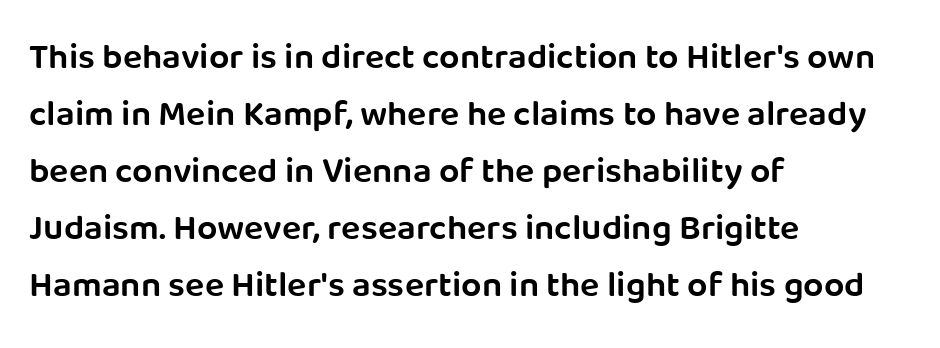
The specimen reads as upright at a glance. The passage shown is semibold, sitting just below true bold. Do the characters align in a grid? No, the font is proportional. Horizontally, the lines are justified to the leading edge only.
